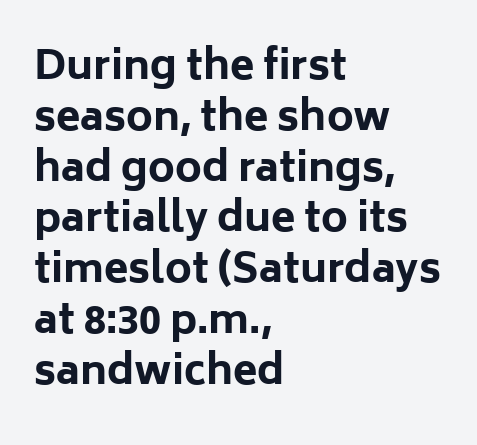
Q: Is the text bold? A: Yes.
Q: Is the text italic (slanted)? A: No, it is upright.
Q: Is the typeface a serif or a sans-serif typeface? A: Sans-serif.
Q: Is the text underlined? A: No.
Q: How is the paragraph aligned? A: Left-aligned.
Q: Is the spacing between letters normal or unusually wide? A: Normal.
Q: Is the spacing between lines tight, normal or loose? A: Normal.
Q: Width (condensed, normal, or wide)? A: Normal.
Q: Stroke contrast? A: Low.
Q: x-height? A: Medium.
Q: Monospaced? A: No.
